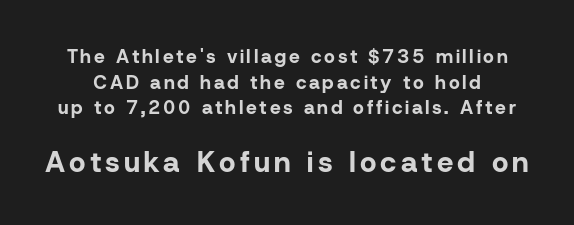
The passage shown is typed in a proportional face where columns would drift. Leading: standard. Honestly, there is no underline to notice here at all. Look at the bottom of the vertical strokes: they stop flat, with no serifs. In terms of posture, this sample is upright. Notice how thick the strokes are: this is what a full bold looks like.
